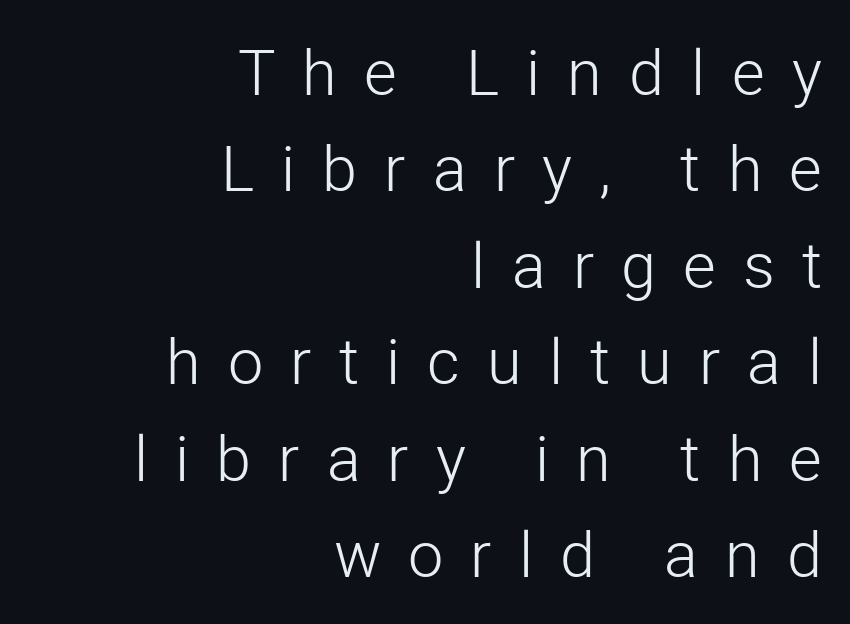
Q: Is the text bold? A: No.
Q: Is the text italic (slanted)? A: No, it is upright.
Q: Is the typeface a serif or a sans-serif typeface? A: Sans-serif.
Q: Is the text underlined? A: No.
Q: How is the paragraph aligned? A: Right-aligned.
Q: Is the spacing between letters normal or unusually wide? A: Unusually wide.
Q: Is the spacing between lines tight, normal or loose? A: Normal.
Q: Width (condensed, normal, or wide)? A: Normal.
Q: Stroke contrast? A: Low.
Q: x-height? A: Medium.
Q: Monospaced? A: No.
